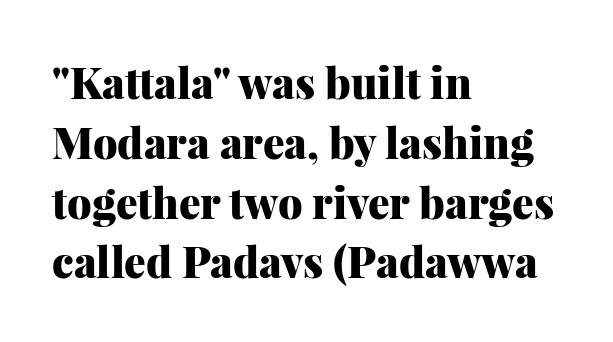
The image shows 43 px heavy serif type, upright; set left-aligned, normal line spacing (1.39x), normal letter spacing, not underlined; medium stroke contrast and a medium x-height.
